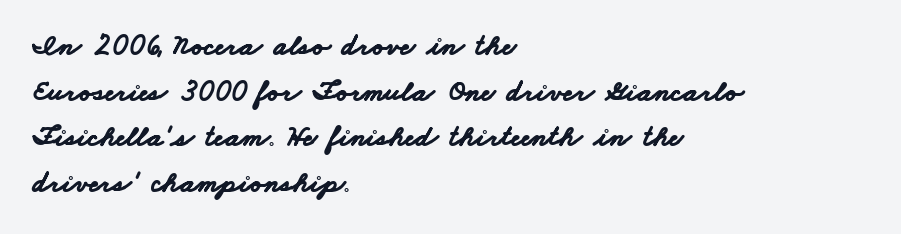
{"serif": "no", "bold": "yes", "weight": "bold", "width": "wide", "stroke_contrast": "low", "x_height": "small", "monospaced": "no", "underline": "no", "align": "left", "line_spacing": "normal", "line_spacing_ratio": 1.52, "letter_spacing": "normal", "letter_spacing_em": 0.0, "glyph_px": 30}
